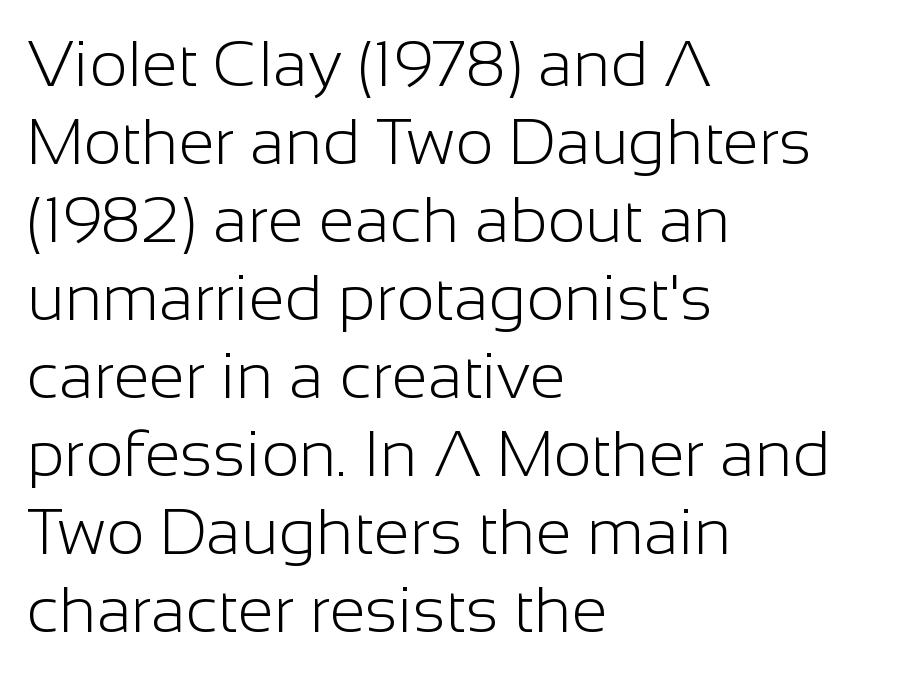
{"serif": "no", "italic": "no", "bold": "no", "weight": "light", "width": "normal", "stroke_contrast": "low", "x_height": "medium", "monospaced": "no", "underline": "no", "align": "left", "line_spacing_ratio": 1.2, "letter_spacing": "normal", "letter_spacing_em": 0.0, "glyph_px": 65}
